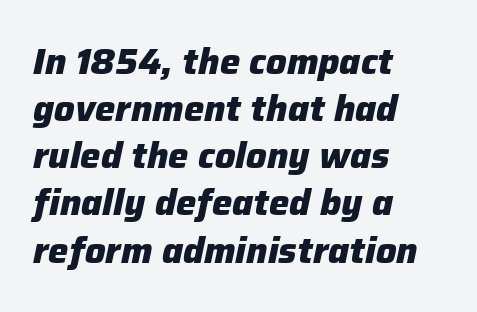
A normal amount of white space separates one row of letters from the next. Compared with typical body copy, the letter spacing here is the same. The face used here is proportionally spaced, like ordinary book or web type. In terms of weight, the rendering is a true, heavy bold. This rendering features lettering with no underline.
